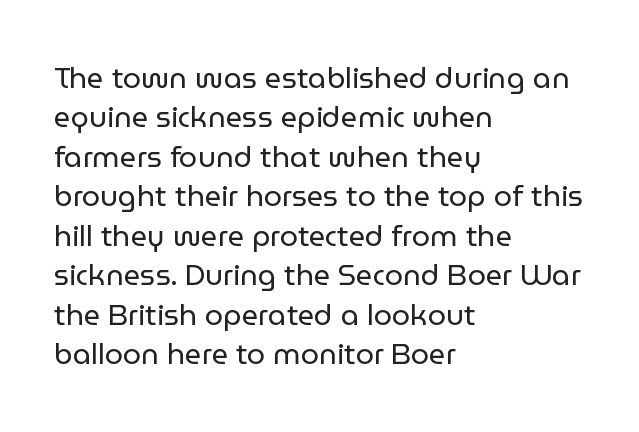
The image shows 29 px regular-weight sans-serif type, upright; set left-aligned, normal line spacing (1.36x), normal letter spacing, not underlined; low stroke contrast and a medium x-height.
